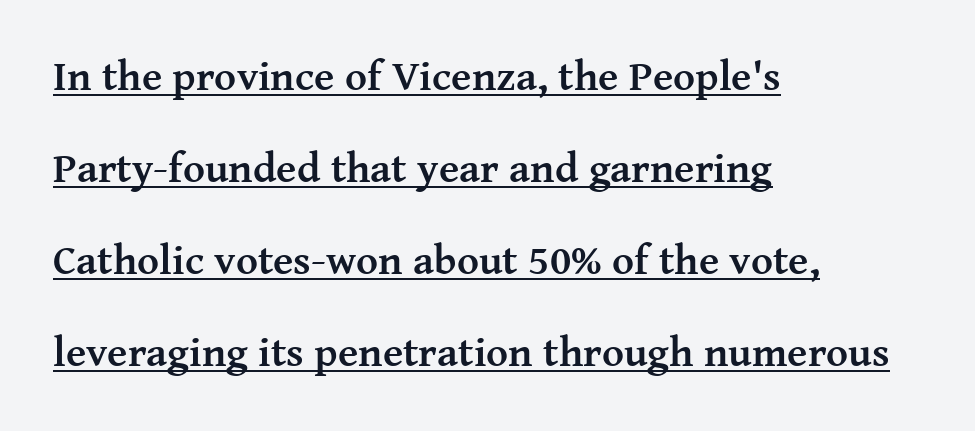
{"serif": "yes", "italic": "no", "bold": "yes", "weight": "semibold", "width": "normal", "stroke_contrast": "medium", "x_height": "medium", "monospaced": "no", "underline": "yes", "align": "left", "line_spacing": "loose", "line_spacing_ratio": 2.19, "letter_spacing": "normal", "letter_spacing_em": 0.0, "glyph_px": 42}
